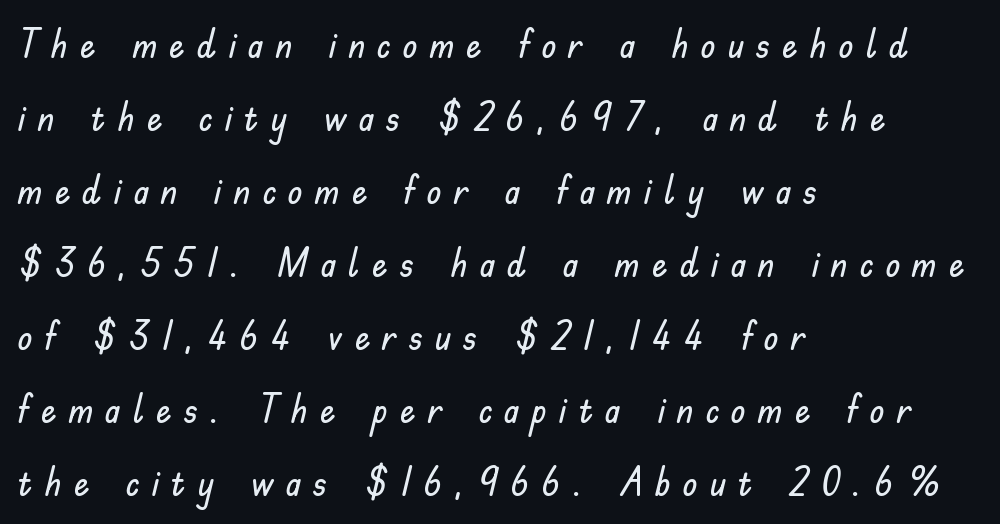
Q: Is the text italic (slanted)? A: Yes.
Q: Is the typeface a serif or a sans-serif typeface? A: Sans-serif.
Q: Is the text underlined? A: No.
Q: How is the paragraph aligned? A: Left-aligned.
Q: Is the spacing between letters normal or unusually wide? A: Unusually wide.
Q: Width (condensed, normal, or wide)? A: Normal.
Q: Stroke contrast? A: Low.
Q: x-height? A: Small.
Q: Monospaced? A: No.
